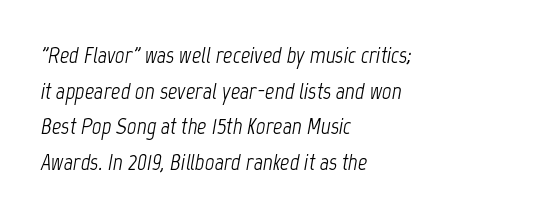
{"italic": "yes", "lean": "right", "slant_degrees": 12, "bold": "no", "underline": "no", "align": "left", "line_spacing": "normal", "line_spacing_ratio": 1.55, "letter_spacing": "normal", "letter_spacing_em": 0.0, "glyph_px": 23}
